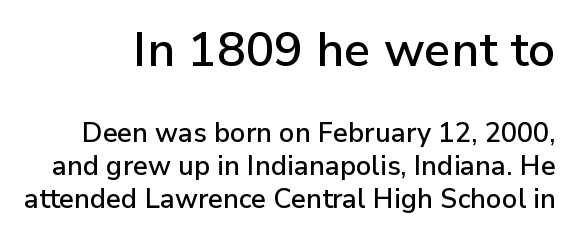
Q: Is the text italic (slanted)? A: No, it is upright.
Q: Is the typeface a serif or a sans-serif typeface? A: Sans-serif.
Q: Is the text underlined? A: No.
Q: Is the spacing between letters normal or unusually wide? A: Normal.
Q: Which block of text is set in a larger size, the first (top) or the second (bottom)? A: The first (top) one.
Q: Width (condensed, normal, or wide)? A: Normal.
Q: Stroke contrast? A: Low.
Q: x-height? A: Medium.
Q: Monospaced? A: No.
